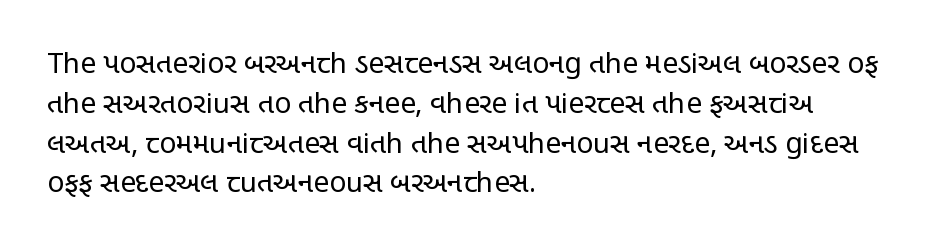
Rows of type keep a routine distance in the vertical direction. A clean baseline with only descenders dipping below it. Compared with a typical body face, this is equally light or lighter still. Each letter keeps its own natural width here, so spacing adapts to shape. You could call the tracking neutral — neither tight nor loose. Observe the absence of serifs on each vertical stroke in this sample.
